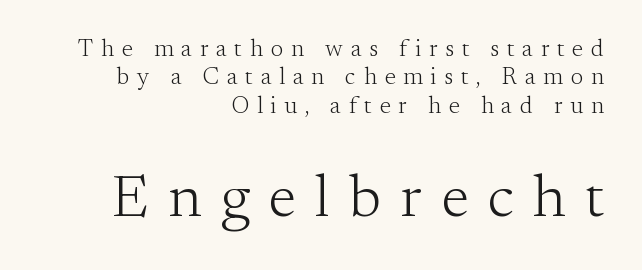
The image shows 60 px light serif type, upright; set right-aligned, line spacing 1.18x, unusually wide letter spacing (+0.32 em), not underlined; the second (bottom) block is 2.5x larger; medium stroke contrast and a small x-height.
